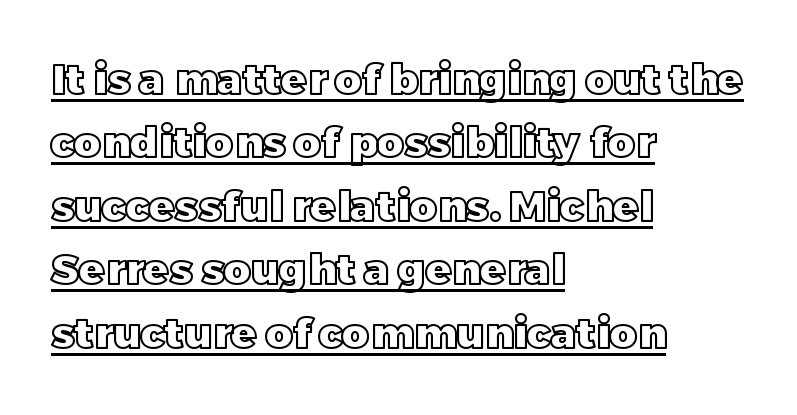
Q: Is the text italic (slanted)? A: No, it is upright.
Q: Is the text underlined? A: Yes.
Q: How is the paragraph aligned? A: Left-aligned.
Q: Is the spacing between letters normal or unusually wide? A: Normal.
Q: Is the spacing between lines tight, normal or loose? A: Normal.
Q: Width (condensed, normal, or wide)? A: Normal.
Q: x-height? A: Large.
Q: Monospaced? A: No.
